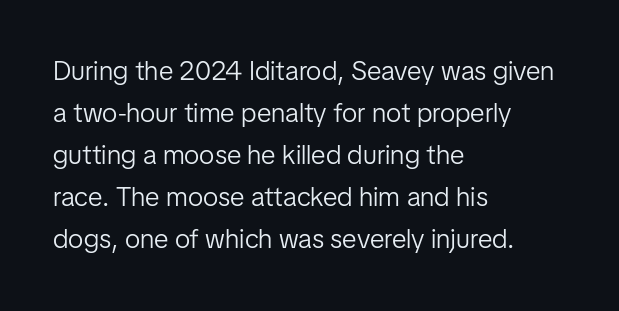
Q: Is the text bold? A: No.
Q: Is the text italic (slanted)? A: No, it is upright.
Q: Is the text underlined? A: No.
Q: How is the paragraph aligned? A: Left-aligned.
Q: Is the spacing between letters normal or unusually wide? A: Normal.
Q: Is the spacing between lines tight, normal or loose? A: Normal.
